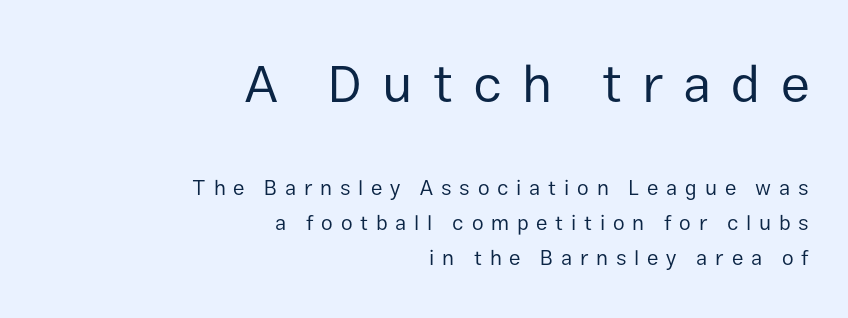
Q: Is the text bold? A: No.
Q: Is the text italic (slanted)? A: No, it is upright.
Q: Is the typeface a serif or a sans-serif typeface? A: Sans-serif.
Q: Is the text underlined? A: No.
Q: How is the paragraph aligned? A: Right-aligned.
Q: Is the spacing between letters normal or unusually wide? A: Unusually wide.
Q: Is the spacing between lines tight, normal or loose? A: Normal.
Q: Which block of text is set in a larger size, the first (top) or the second (bottom)? A: The first (top) one.
Q: Width (condensed, normal, or wide)? A: Normal.
Q: Stroke contrast? A: Low.
Q: x-height? A: Medium.
Q: Monospaced? A: No.
